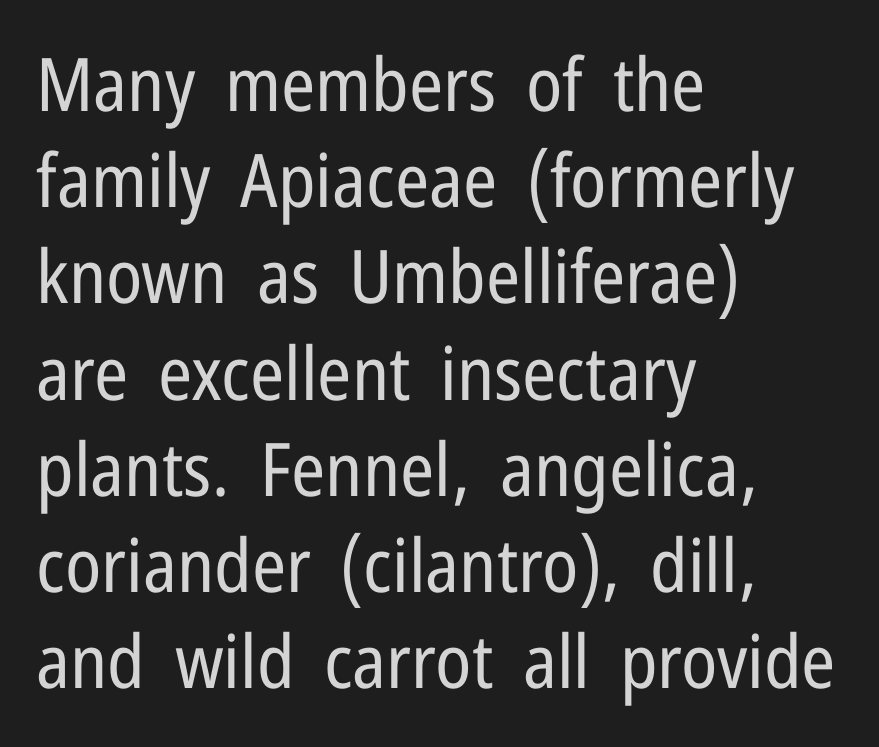
Q: Is the text bold? A: No.
Q: Is the text italic (slanted)? A: No, it is upright.
Q: Is the typeface a serif or a sans-serif typeface? A: Sans-serif.
Q: Is the text underlined? A: No.
Q: How is the paragraph aligned? A: Left-aligned.
Q: Is the spacing between letters normal or unusually wide? A: Normal.
Q: Is the spacing between lines tight, normal or loose? A: Normal.
Q: Width (condensed, normal, or wide)? A: Condensed.
Q: Stroke contrast? A: Low.
Q: x-height? A: Medium.
Q: Monospaced? A: No.
